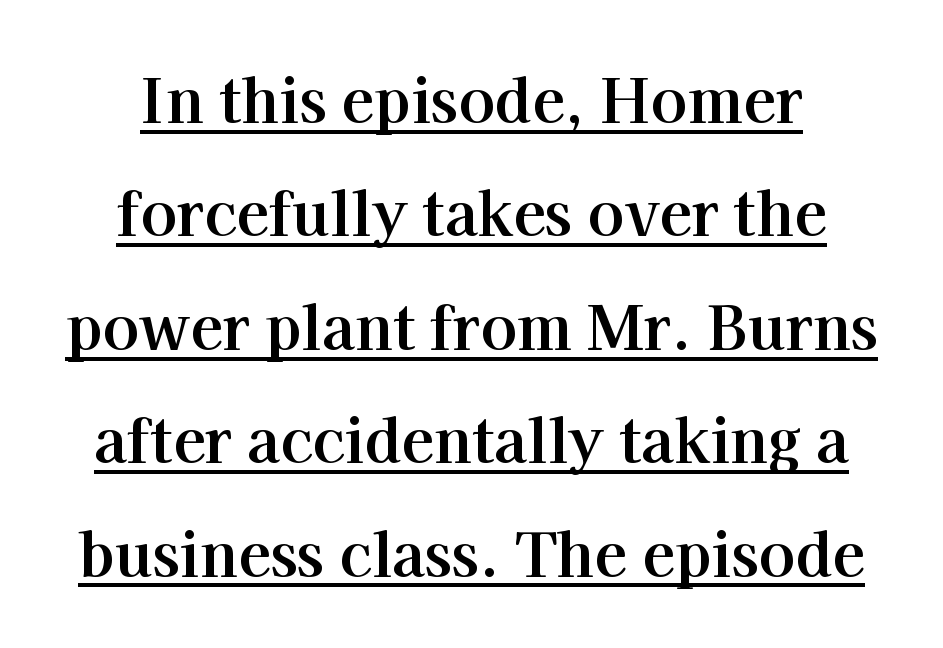
Heavy, bold letterforms. Proportional: the letters do not fall into vertical columns. When letters stand straight like this, we call the style roman or upright. The face used here is rendered with its standard letterfit. The paragraph shown floats in the horizontal middle.
